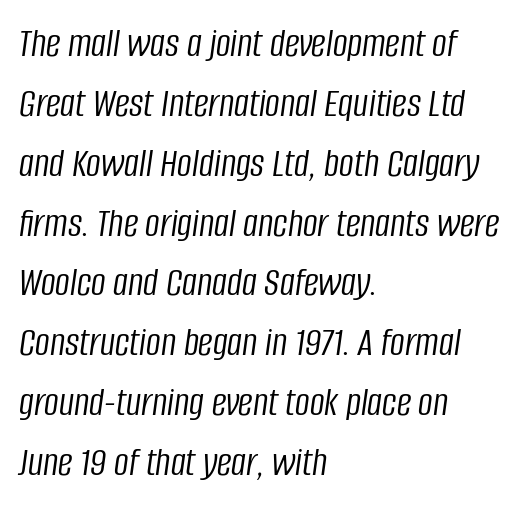
The image shows 41 px light, condensed type, italic (leaning right); set left-aligned, normal line spacing (1.46x), normal letter spacing, not underlined; low stroke contrast and a large x-height.
